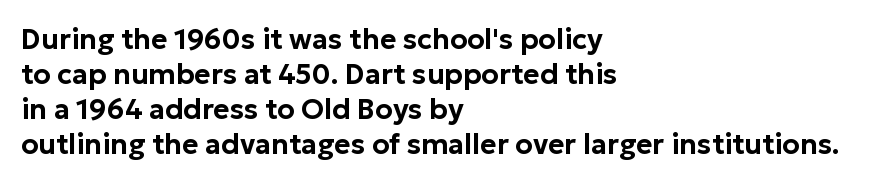
Note the varied advance widths — an 'i' is clearly narrower than an 'm'. Spacing between characters is what you'd get straight out of the box. Is this a sans? Yes — the strokes have no serifs. The line-height multiplier appears to be the usual default. You can tell it's not italic because the verticals are truly vertical.
